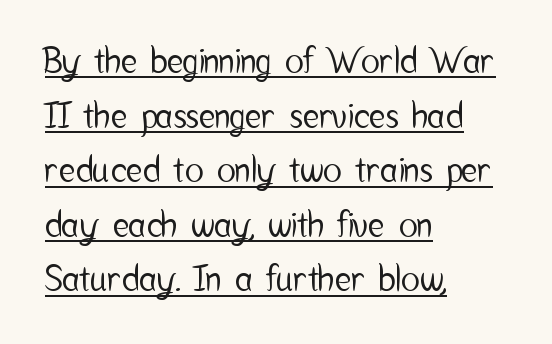
Q: Is the text italic (slanted)? A: No, it is upright.
Q: Is the typeface a serif or a sans-serif typeface? A: Sans-serif.
Q: Is the text underlined? A: Yes.
Q: How is the paragraph aligned? A: Left-aligned.
Q: Is the spacing between letters normal or unusually wide? A: Normal.
Q: Is the spacing between lines tight, normal or loose? A: Normal.
Q: Width (condensed, normal, or wide)? A: Condensed.
Q: Stroke contrast? A: Low.
Q: x-height? A: Medium.
Q: Monospaced? A: No.
